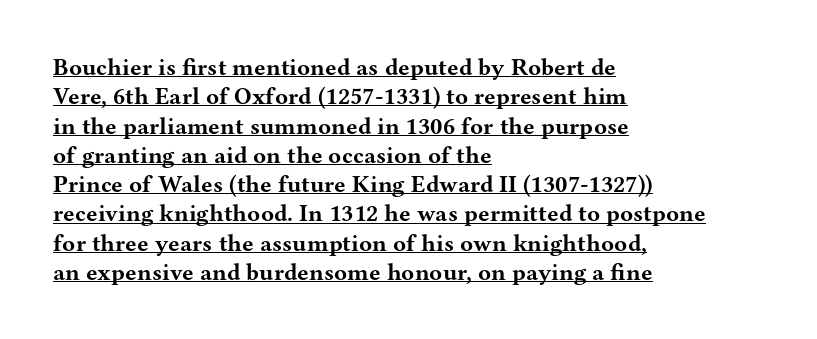
A dark, heavy texture on the line: the type is bold. Here the glyphs are tracked normally, forming tight word shapes. Notice how the stems are strictly vertical — no italics here. This rendering uses left alignment, leaving the right contour irregular.
